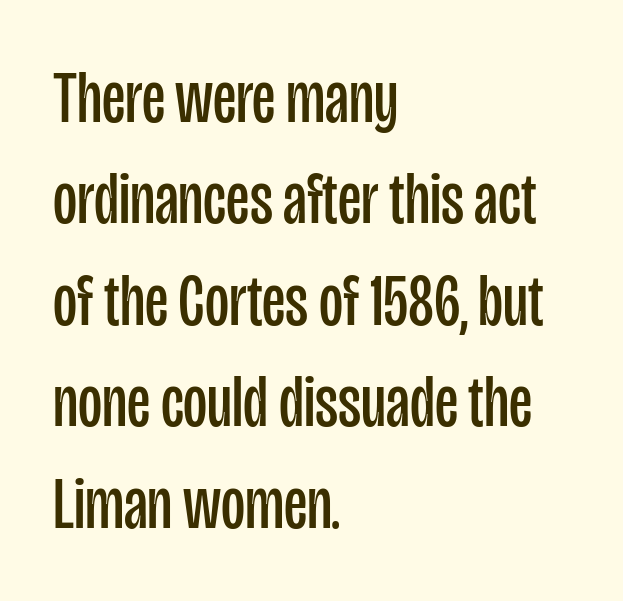
Left-aligned paragraph, ragged on the right. Heaviness? Minimal to ordinary, like unemphasized prose. Compared with typical paragraphs, the rows here are spaced about the same. Posture: vertical. Is this a fixed-width face? No — the glyphs have proportional, varying widths.
